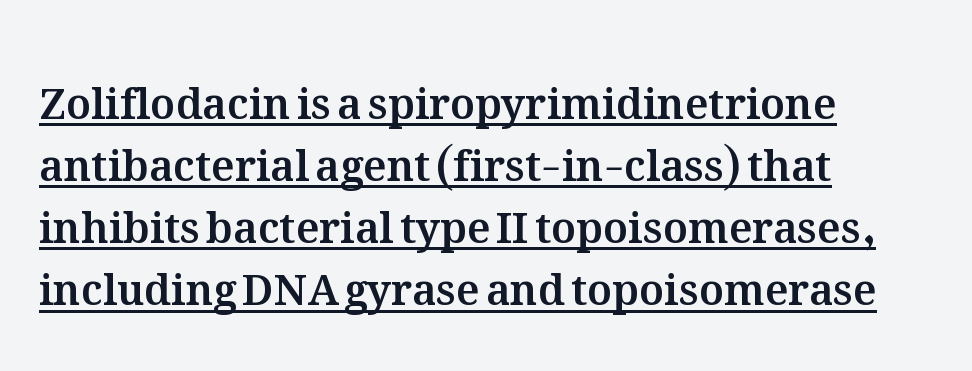
Q: Is the text italic (slanted)? A: No, it is upright.
Q: Is the text underlined? A: Yes.
Q: How is the paragraph aligned? A: Left-aligned.
Q: Is the spacing between letters normal or unusually wide? A: Normal.
Q: Is the spacing between lines tight, normal or loose? A: Normal.
Q: Width (condensed, normal, or wide)? A: Normal.
Q: Stroke contrast? A: Medium.
Q: x-height? A: Medium.
Q: Monospaced? A: No.
